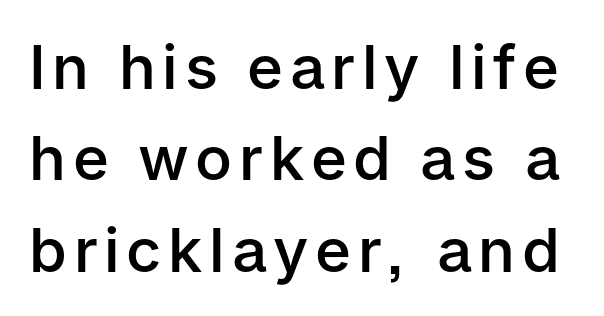
The image shows 61 px semibold sans-serif type, upright; set normal line spacing (1.5x), not underlined; low stroke contrast and a medium x-height.
